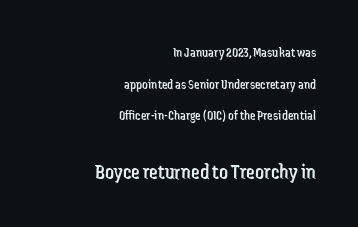
The image shows 22 px text type, upright; set right-aligned, loose line spacing (2.26x), normal letter spacing, not underlined; the second (bottom) block is 1.57x larger.
